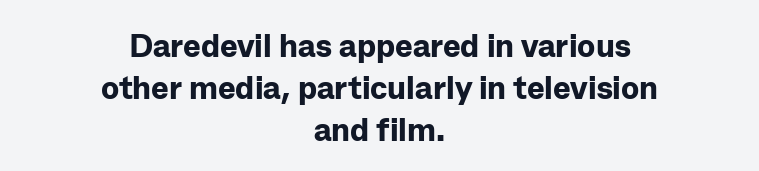
{"serif": "no", "italic": "no", "bold": "yes", "weight": "bold", "width": "normal", "stroke_contrast": "low", "x_height": "medium", "monospaced": "no", "underline": "no", "align": "center", "line_spacing": "normal", "line_spacing_ratio": 1.27, "letter_spacing": "normal", "letter_spacing_em": 0.0, "glyph_px": 33}
